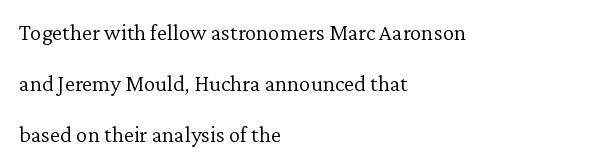
Stroke mass is kept to a normal reading level or below. Is the letter spacing exaggerated? No — it looks like the ordinary default. This rendering uses left alignment, leaving the right contour irregular. The baseline area is clear. Italic? Not at all — the glyphs are vertical.
